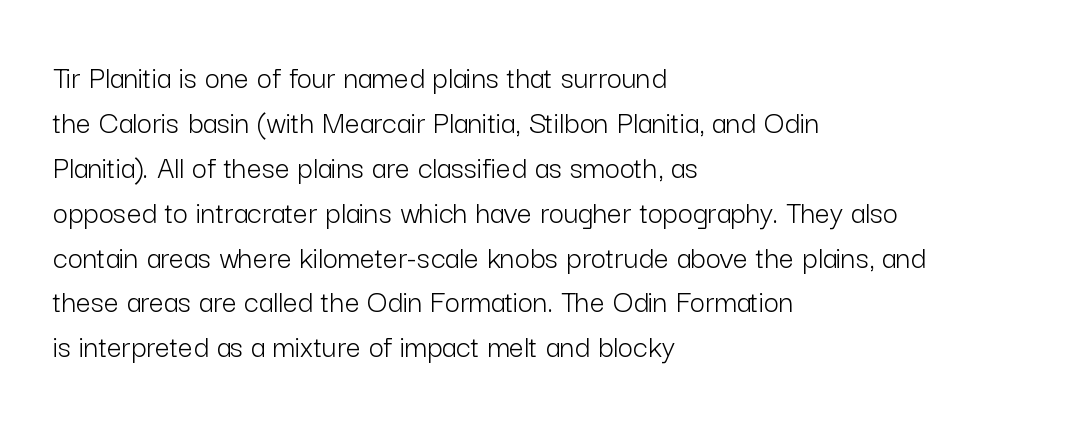
Q: Is the text bold? A: No.
Q: Is the text italic (slanted)? A: No, it is upright.
Q: Is the typeface a serif or a sans-serif typeface? A: Sans-serif.
Q: Is the text underlined? A: No.
Q: How is the paragraph aligned? A: Left-aligned.
Q: Is the spacing between letters normal or unusually wide? A: Normal.
Q: Is the spacing between lines tight, normal or loose? A: Normal.
Q: Width (condensed, normal, or wide)? A: Normal.
Q: Stroke contrast? A: Low.
Q: x-height? A: Medium.
Q: Monospaced? A: No.
